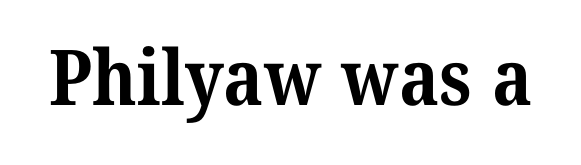
The image shows 77 px bold serif type; set normal letter spacing, not underlined; medium stroke contrast and a medium x-height.
